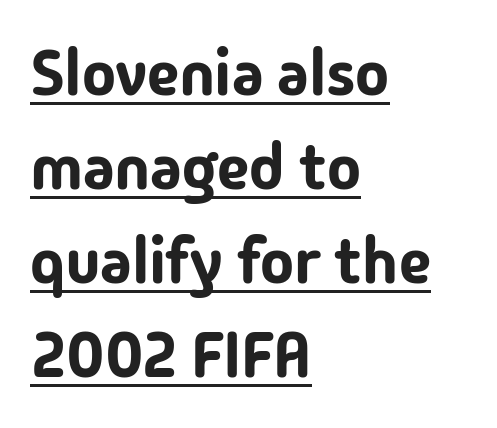
The image shows 64 px sans-serif type, upright; set left-aligned, normal line spacing (1.47x), normal letter spacing, underlined; low stroke contrast and a medium x-height.
